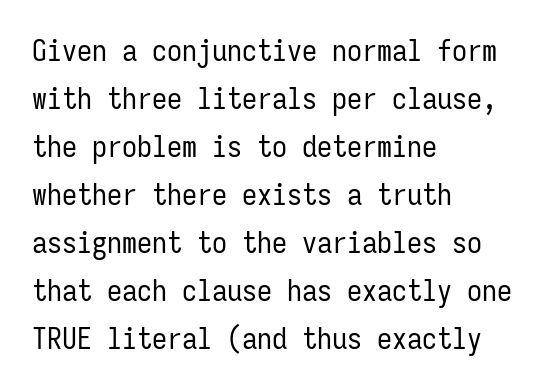
The rendering uses a moderate line-height, typical for paragraphs. Decoration check: the copy has no underline. Is the type heavy? It reads as light-to-regular instead. The font family rendered here belongs to the sans-serif group.
